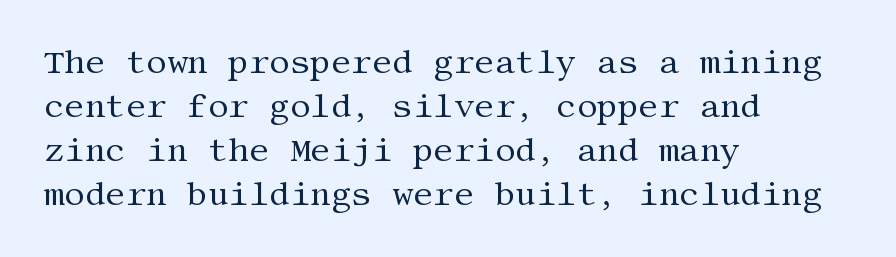
The image shows 32 px regular-weight serif type, upright; set left-aligned, normal line spacing (1.37x), normal letter spacing, not underlined; medium stroke contrast and a large x-height.
